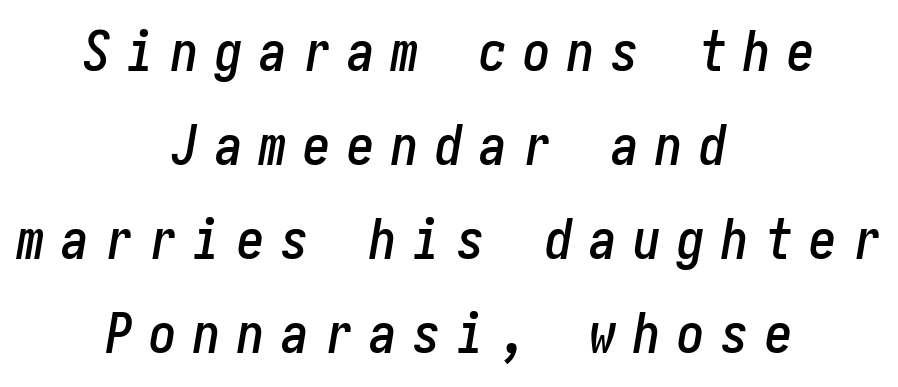
The words here are not underlined. Display-style spreading of the glyphs; the letterfit is very open. The face used here has a pronounced slope to its letters. Teacher's note: observe the equal gaps on both sides — that is centered alignment.
